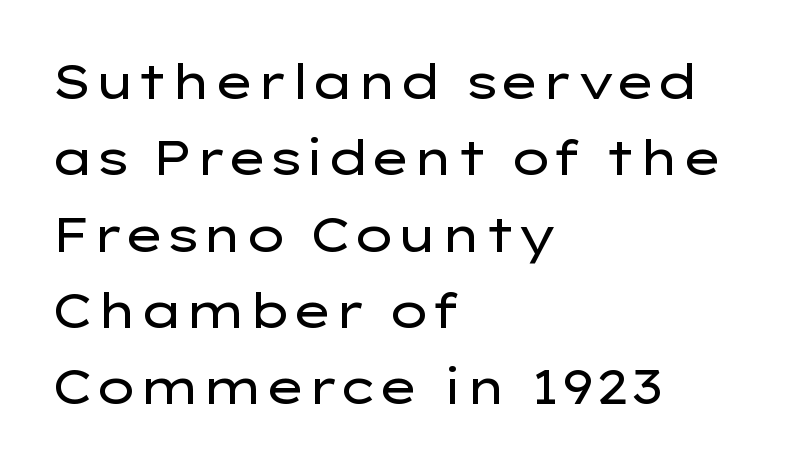
The image shows 48 px regular-weight, wide sans-serif type, upright; set left-aligned, normal line spacing (1.59x), normal letter spacing, not underlined; low stroke contrast and a medium x-height.
